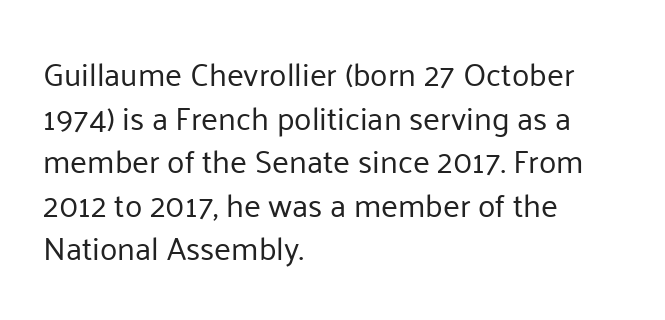
{"serif": "no", "italic": "no", "bold": "no", "weight": "regular", "width": "normal", "stroke_contrast": "low", "x_height": "medium", "monospaced": "no", "underline": "no", "align": "left", "line_spacing": "normal", "line_spacing_ratio": 1.36, "letter_spacing": "normal", "letter_spacing_em": 0.0, "glyph_px": 32}
